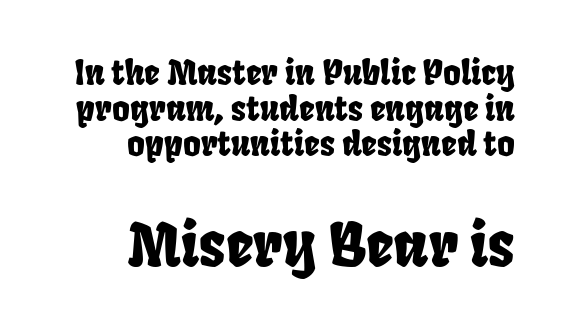
Q: Is the typeface a serif or a sans-serif typeface? A: Sans-serif.
Q: Is the text underlined? A: No.
Q: How is the paragraph aligned? A: Right-aligned.
Q: Is the spacing between letters normal or unusually wide? A: Normal.
Q: Is the spacing between lines tight, normal or loose? A: Tight.
Q: Which block of text is set in a larger size, the first (top) or the second (bottom)? A: The second (bottom) one.
Q: Width (condensed, normal, or wide)? A: Condensed.
Q: Stroke contrast? A: Low.
Q: x-height? A: Large.
Q: Monospaced? A: No.
